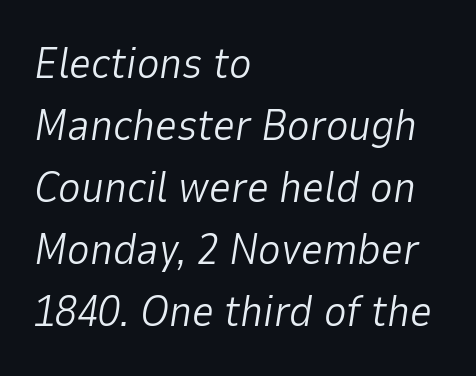
The image shows 43 px light type, italic (leaning right); set left-aligned, normal line spacing (1.44x), normal letter spacing, not underlined; low stroke contrast and a medium x-height.
